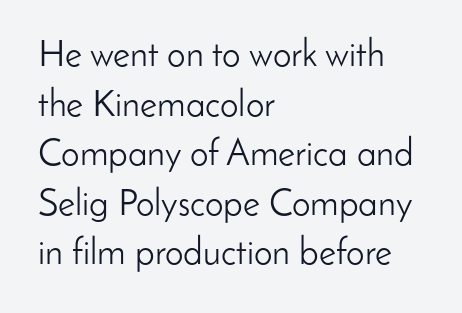
The image shows 37 px light sans-serif type, upright; set left-aligned, normal line spacing (1.34x), normal letter spacing, not underlined; low stroke contrast and a small x-height.
